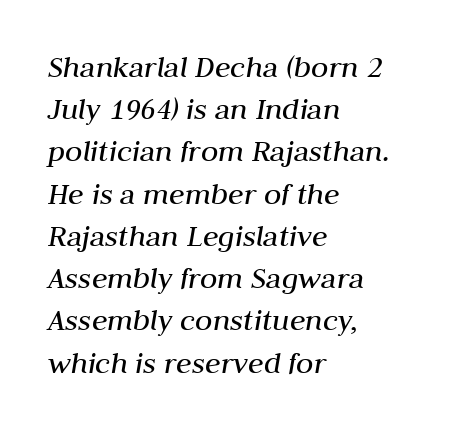
{"italic": "yes", "lean": "right", "slant_degrees": 10, "bold": "no", "weight": "regular", "width": "normal", "stroke_contrast": "medium", "x_height": "medium", "monospaced": "no", "underline": "no", "align": "left", "line_spacing": "normal", "line_spacing_ratio": 1.32, "letter_spacing": "normal", "letter_spacing_em": 0.0, "glyph_px": 32}
